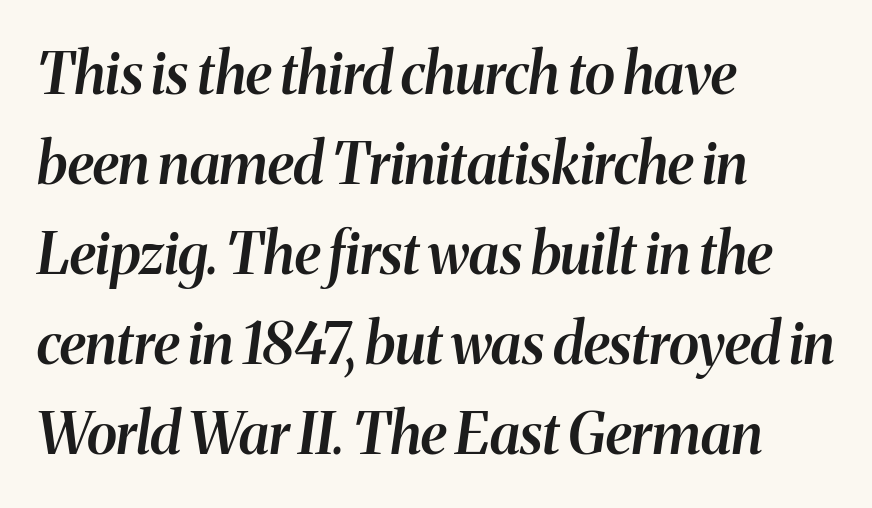
{"italic": "yes", "lean": "right", "slant_degrees": 8, "bold": "semi", "weight": "semibold", "width": "normal", "stroke_contrast": "medium", "x_height": "medium", "monospaced": "no", "underline": "no", "align": "left", "line_spacing": "normal", "line_spacing_ratio": 1.58, "letter_spacing": "normal", "letter_spacing_em": 0.0, "glyph_px": 57}
